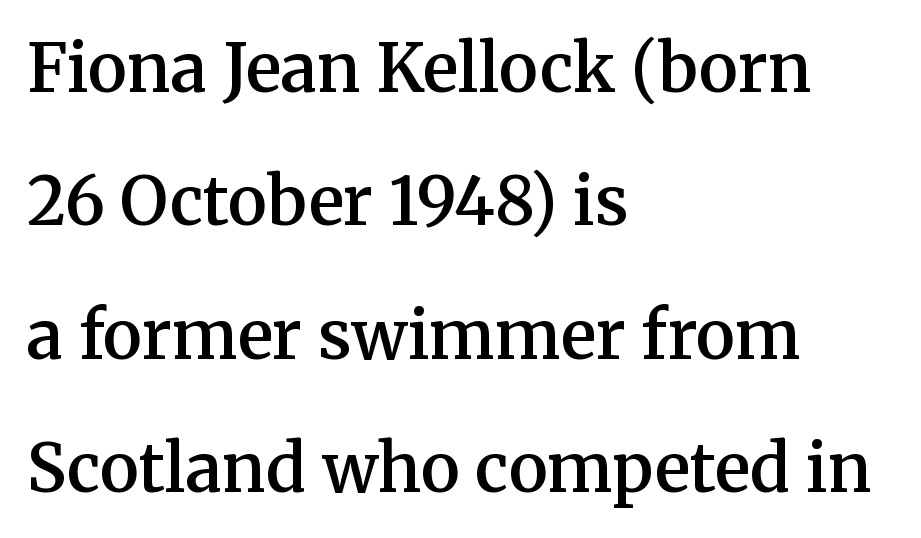
{"serif": "yes", "italic": "no", "bold": "semi", "weight": "semibold", "width": "normal", "stroke_contrast": "medium", "x_height": "medium", "monospaced": "no", "underline": "no", "align": "left", "line_spacing": "loose", "line_spacing_ratio": 2.02, "letter_spacing": "normal", "letter_spacing_em": 0.0, "glyph_px": 66}
